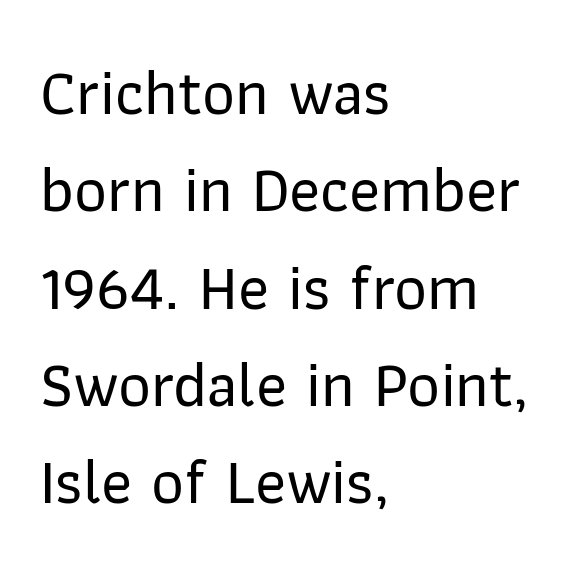
{"serif": "no", "italic": "no", "width": "normal", "stroke_contrast": "low", "x_height": "medium", "monospaced": "no", "underline": "no", "align": "left", "line_spacing": "normal", "line_spacing_ratio": 1.52, "letter_spacing": "normal", "letter_spacing_em": 0.0, "glyph_px": 64}
